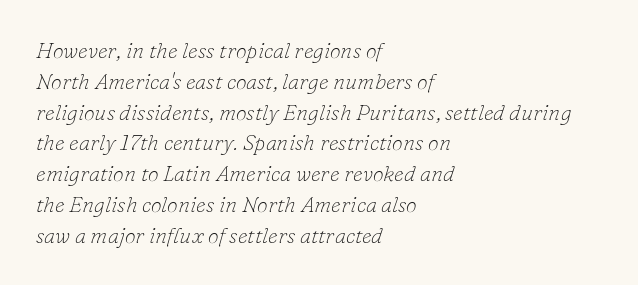
Q: Is the text bold? A: No.
Q: Is the text italic (slanted)? A: Yes, it leans right by about 16 degrees.
Q: Is the text underlined? A: No.
Q: How is the paragraph aligned? A: Left-aligned.
Q: Is the spacing between letters normal or unusually wide? A: Normal.
Q: Is the spacing between lines tight, normal or loose? A: Normal.
